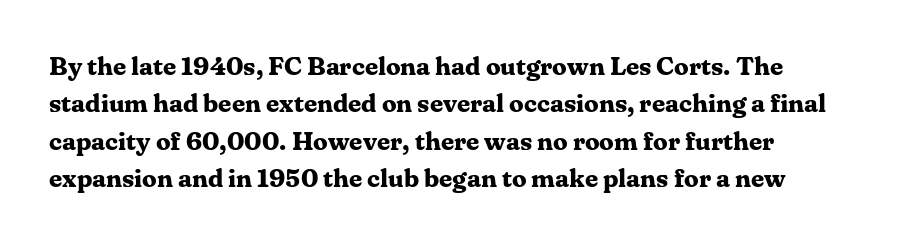
The image shows 26 px bold type, upright; set normal line spacing (1.44x), normal letter spacing, not underlined.
